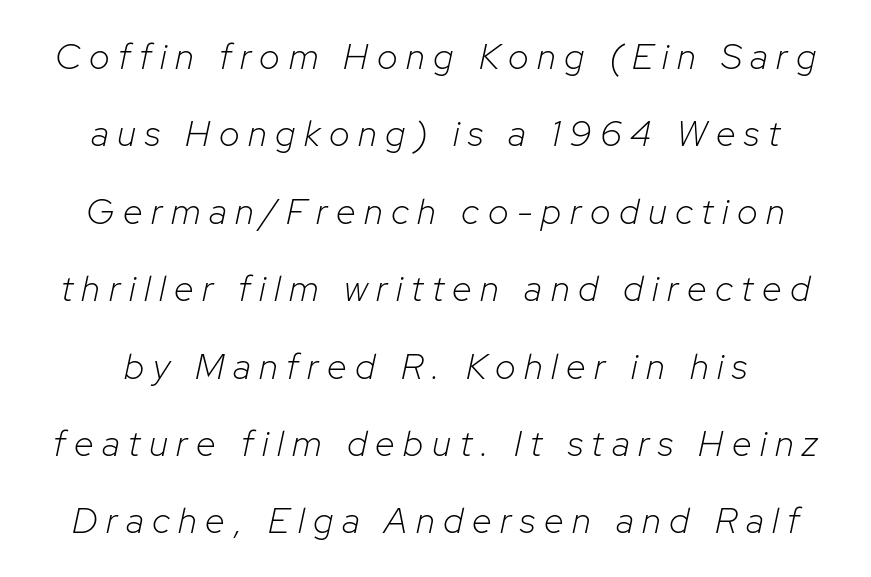
Q: Is the text bold? A: No.
Q: Is the text italic (slanted)? A: Yes, it leans right by about 12 degrees.
Q: Is the text underlined? A: No.
Q: Is the spacing between letters normal or unusually wide? A: Unusually wide.
Q: Is the spacing between lines tight, normal or loose? A: Loose.
Q: Width (condensed, normal, or wide)? A: Normal.
Q: Stroke contrast? A: Low.
Q: x-height? A: Medium.
Q: Monospaced? A: No.
